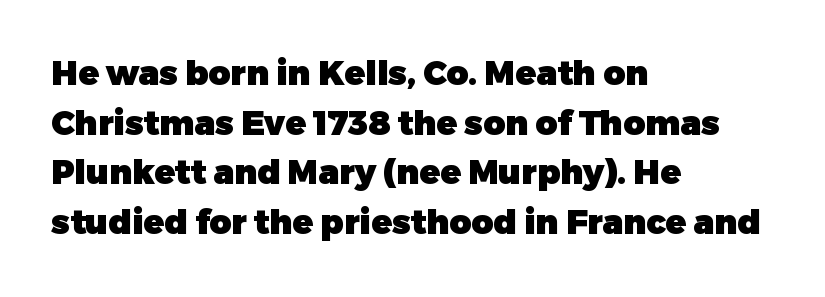
Q: Is the text bold? A: Yes.
Q: Is the text italic (slanted)? A: No, it is upright.
Q: Is the typeface a serif or a sans-serif typeface? A: Sans-serif.
Q: Is the text underlined? A: No.
Q: How is the paragraph aligned? A: Left-aligned.
Q: Is the spacing between letters normal or unusually wide? A: Normal.
Q: Is the spacing between lines tight, normal or loose? A: Normal.
Q: Width (condensed, normal, or wide)? A: Normal.
Q: Stroke contrast? A: Low.
Q: x-height? A: Medium.
Q: Monospaced? A: No.
